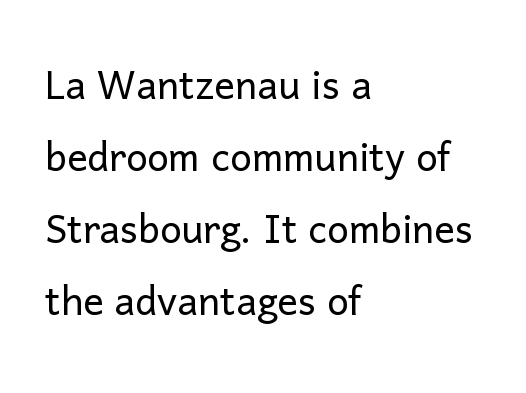
{"serif": "no", "italic": "no", "bold": "no", "weight": "light", "width": "normal", "stroke_contrast": "low", "x_height": "medium", "monospaced": "no", "underline": "no", "align": "left", "line_spacing": "normal", "line_spacing_ratio": 1.41, "letter_spacing": "normal", "letter_spacing_em": 0.0, "glyph_px": 51}
